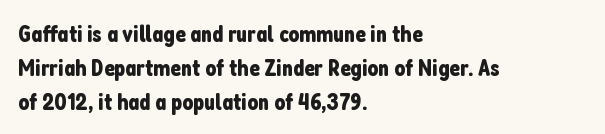
Q: Is the text italic (slanted)? A: No, it is upright.
Q: Is the text underlined? A: No.
Q: How is the paragraph aligned? A: Left-aligned.
Q: Is the spacing between letters normal or unusually wide? A: Normal.
Q: Is the spacing between lines tight, normal or loose? A: Normal.
